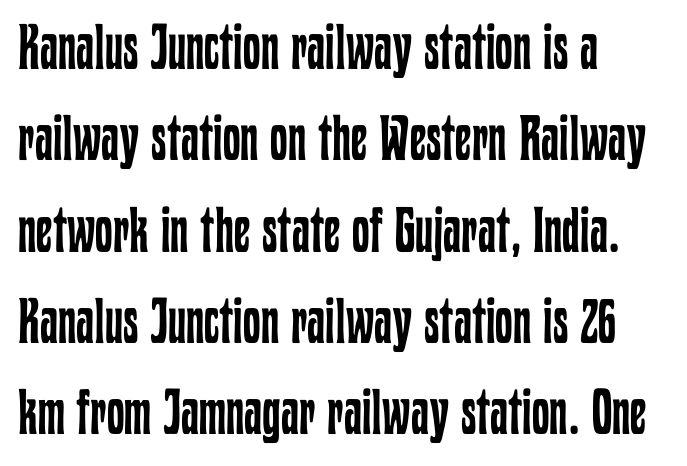
The image shows 63 px regular-weight, condensed type, upright; set left-aligned, normal line spacing (1.45x), normal letter spacing, not underlined; low stroke contrast and a medium x-height.
